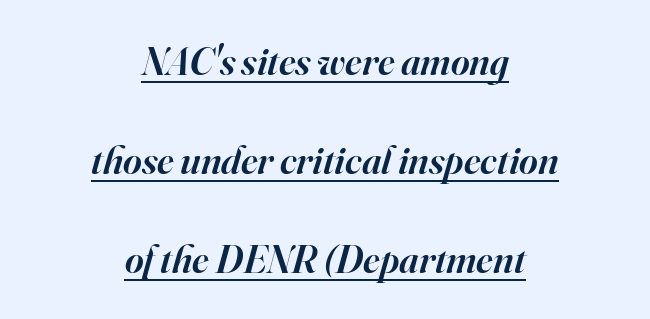
Strokes here are thickened, but only to semibold level. The face used here appears with an underline applied. Each new line begins a long way beneath the previous one. Leftover space on each line is divided equally before and after the words. Standard letterfit; no display-style spreading of the glyphs. Type style note: has serifs.
